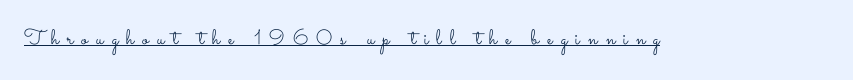
Q: Is the text bold? A: No.
Q: Is the text italic (slanted)? A: Yes.
Q: Is the text underlined? A: Yes.
Q: Is the spacing between letters normal or unusually wide? A: Unusually wide.
